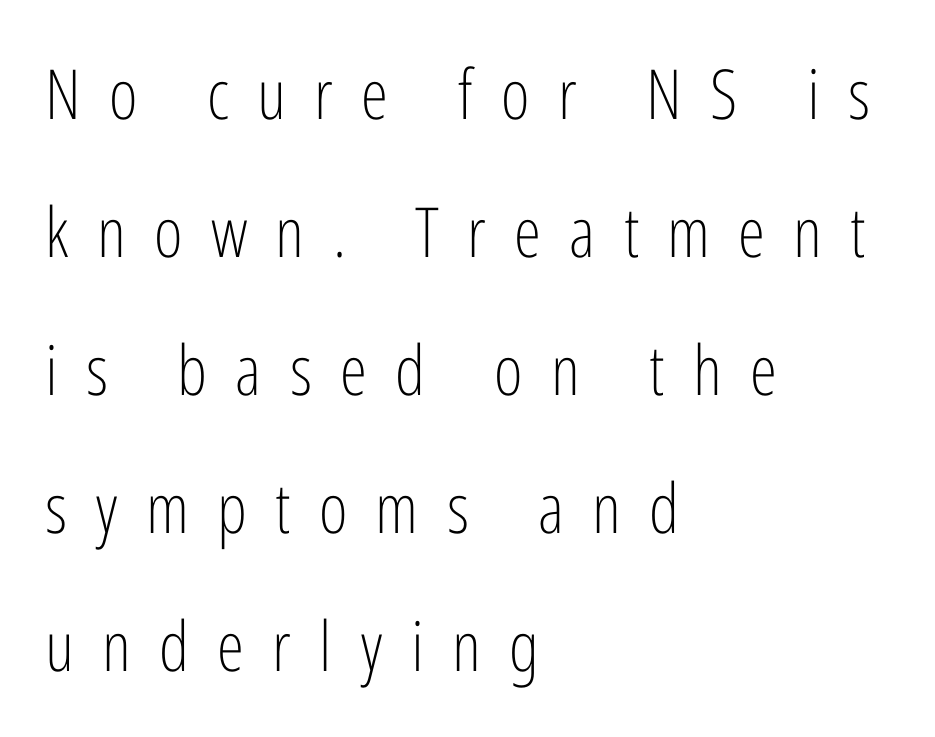
Stroke terminals: plain, sans-serif. Every stem runs plumb, perpendicular to the baseline. These lines have a slow, spaced-out rhythm from letter to letter. A typesetter would call this leading open, well beyond the default.
